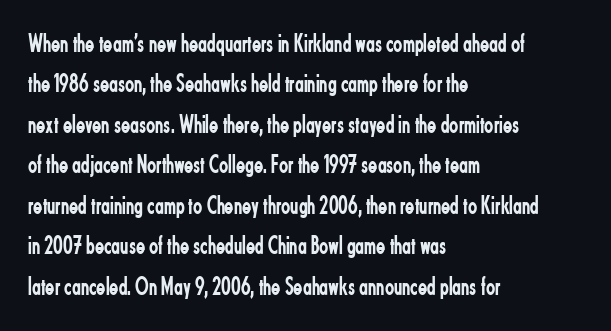
The image shows 27 px text type, upright; set left-aligned, normal line spacing (1.5x), normal letter spacing, not underlined.
